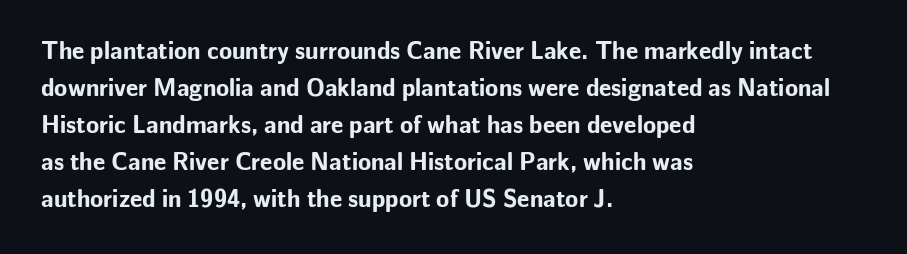
Q: Is the text bold? A: Yes.
Q: Is the text italic (slanted)? A: No, it is upright.
Q: Is the text underlined? A: No.
Q: How is the paragraph aligned? A: Left-aligned.
Q: Is the spacing between letters normal or unusually wide? A: Normal.
Q: Is the spacing between lines tight, normal or loose? A: Normal.
